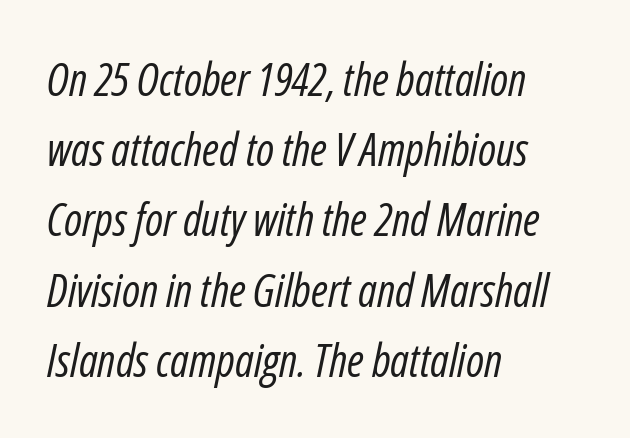
Style check: oblique. The paragraph shown leans on its left margin. This is not heavy type; no bold has been used. In terms of leading, this rendering sits right in the middle.
